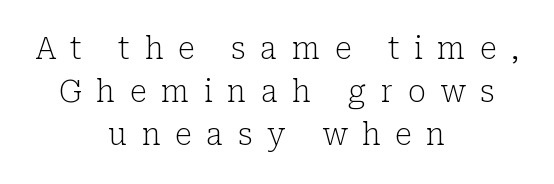
Q: Is the text bold? A: No.
Q: Is the text italic (slanted)? A: No, it is upright.
Q: Is the typeface a serif or a sans-serif typeface? A: Serif.
Q: Is the text underlined? A: No.
Q: How is the paragraph aligned? A: Centered.
Q: Is the spacing between letters normal or unusually wide? A: Unusually wide.
Q: Is the spacing between lines tight, normal or loose? A: Normal.
Q: Width (condensed, normal, or wide)? A: Normal.
Q: Stroke contrast? A: Low.
Q: x-height? A: Medium.
Q: Monospaced? A: No.
